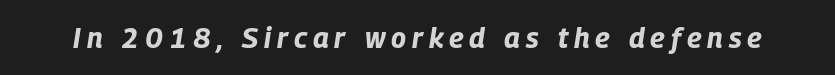
Q: Is the text bold? A: Yes.
Q: Is the text italic (slanted)? A: Yes, it leans right by about 9 degrees.
Q: Is the text underlined? A: No.
Q: Is the spacing between letters normal or unusually wide? A: Unusually wide.
Q: Width (condensed, normal, or wide)? A: Condensed.
Q: Stroke contrast? A: Low.
Q: x-height? A: Large.
Q: Monospaced? A: No.
